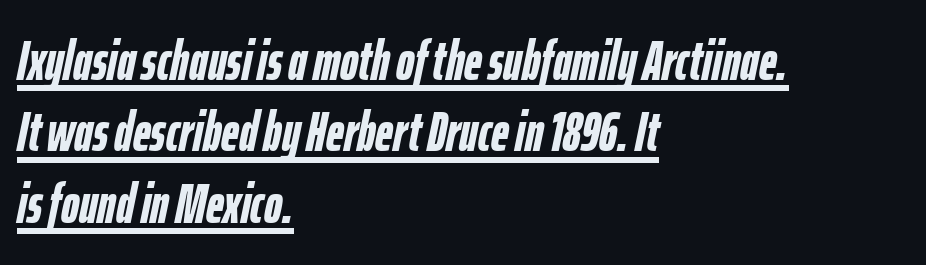
{"italic": "yes", "lean": "right", "slant_degrees": 12, "bold": "yes", "weight": "semibold", "width": "condensed", "stroke_contrast": "low", "x_height": "medium", "monospaced": "no", "underline": "yes", "align": "left", "line_spacing": "normal", "line_spacing_ratio": 1.3, "letter_spacing": "normal", "letter_spacing_em": 0.0, "glyph_px": 55}
